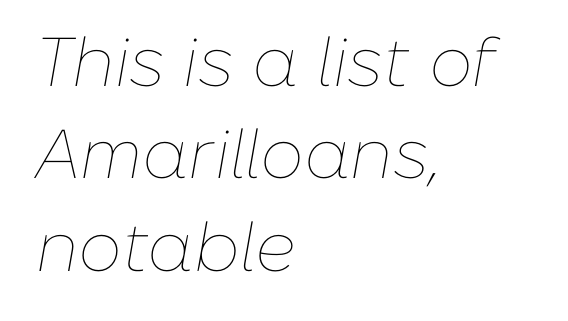
{"italic": "yes", "lean": "right", "slant_degrees": 10, "bold": "no", "weight": "thin", "width": "normal", "stroke_contrast": "low", "x_height": "medium", "monospaced": "no", "underline": "no", "align": "left", "line_spacing": "normal", "line_spacing_ratio": 1.34, "letter_spacing": "normal", "letter_spacing_em": 0.0, "glyph_px": 69}
